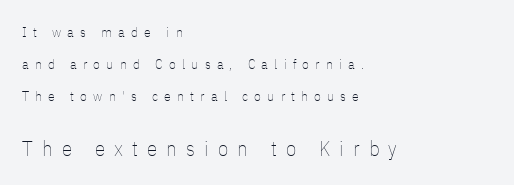
The image shows 21 px text type, upright; set left-aligned, loose line spacing (2.27x), unusually wide letter spacing (+0.44 em), not underlined; the second (bottom) block is 1.5x larger.
